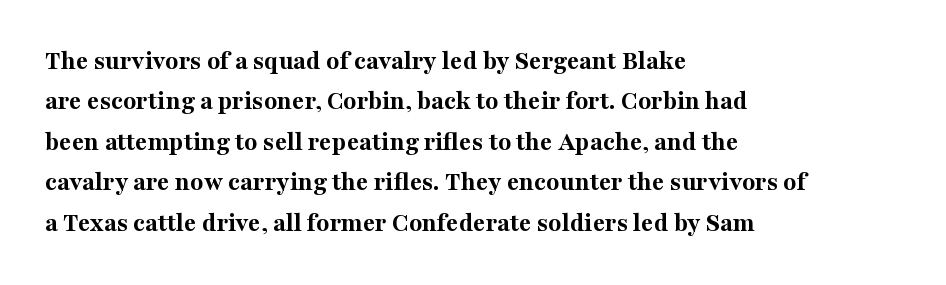
Look at the tracking — it's just the regular setting, nothing added. A classic flush-left, rag-right setting is used for this passage. Lines of text with bare space underneath. The font's upright variant was chosen for this text.
